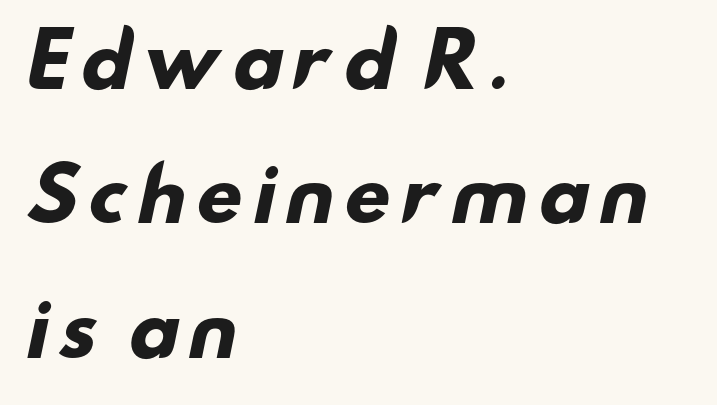
The glyphs have the mass of a bold cut. Letterform terminals end flat and unadorned throughout the passage. The passage shown is typed in a proportional face where columns would drift. The ragged edge is on the right, which tells us the setting is flush left. The string is rendered with underlining switched off.
